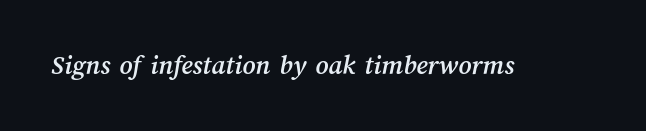
The image shows 28 px text type; set normal letter spacing, not underlined; medium stroke contrast and a medium x-height.
